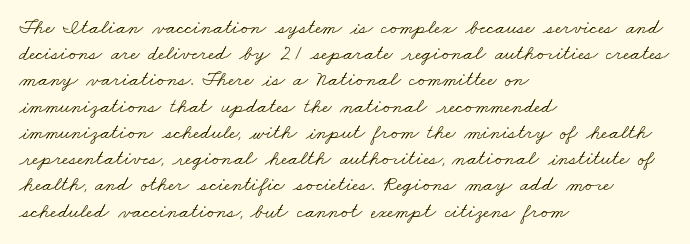
Weight: regular or lighter. One-word summary of the alignment: left. In terms of leading, this rendering sits right in the middle. The horizontal fit of the characters is conventional and even.
